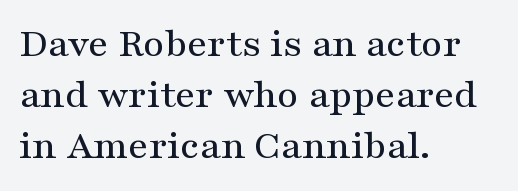
{"serif": "yes", "italic": "no", "width": "wide", "stroke_contrast": "medium", "x_height": "medium", "monospaced": "no", "underline": "no", "align": "left", "line_spacing": "normal", "line_spacing_ratio": 1.25, "letter_spacing": "normal", "letter_spacing_em": 0.0, "glyph_px": 41}
